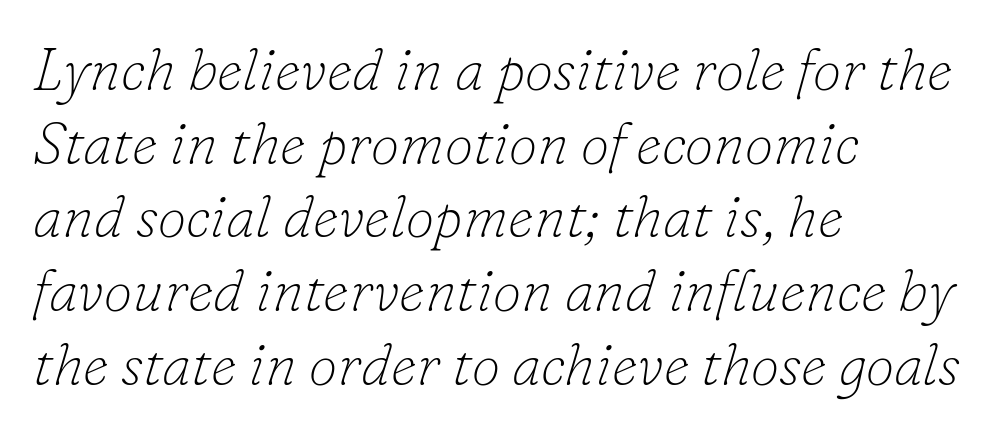
The image shows 58 px thin serif type, italic (leaning right); set left-aligned, normal line spacing (1.27x), normal letter spacing, not underlined; low stroke contrast and a small x-height.
